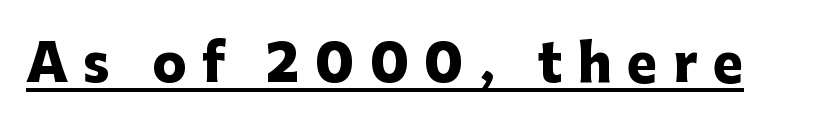
{"serif": "no", "italic": "no", "bold": "yes", "weight": "heavy", "width": "normal", "stroke_contrast": "low", "x_height": "medium", "monospaced": "no", "underline": "yes", "letter_spacing": "wide", "letter_spacing_em": 0.3, "glyph_px": 51}
